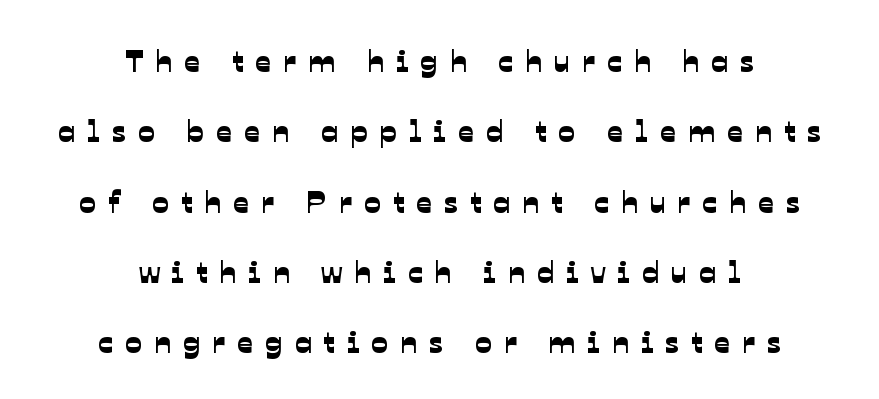
Q: Is the typeface a serif or a sans-serif typeface? A: Sans-serif.
Q: Is the text underlined? A: No.
Q: How is the paragraph aligned? A: Centered.
Q: Is the spacing between letters normal or unusually wide? A: Unusually wide.
Q: Is the spacing between lines tight, normal or loose? A: Loose.
Q: Width (condensed, normal, or wide)? A: Normal.
Q: Stroke contrast? A: Low.
Q: x-height? A: Medium.
Q: Monospaced? A: No.
